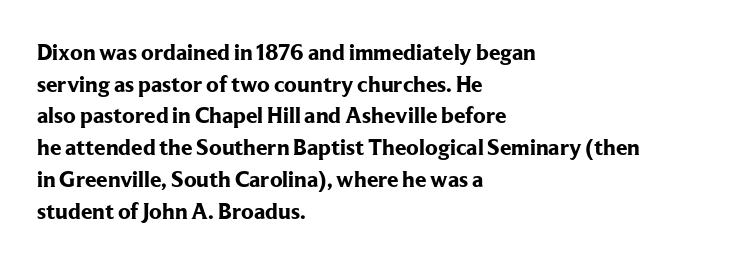
{"italic": "no", "bold": "yes", "underline": "no", "align": "left", "line_spacing": "normal", "line_spacing_ratio": 1.38, "letter_spacing": "normal", "letter_spacing_em": 0.0, "glyph_px": 23}
